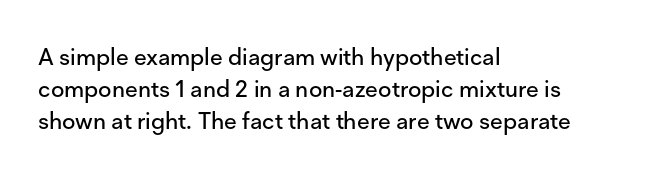
{"italic": "no", "underline": "no", "align": "left", "line_spacing": "normal", "line_spacing_ratio": 1.4, "letter_spacing": "normal", "letter_spacing_em": 0.0, "glyph_px": 23}
